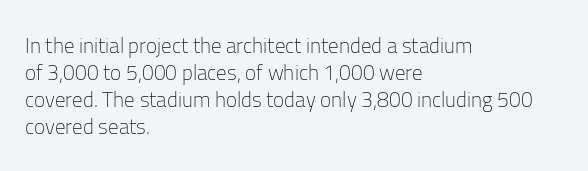
{"italic": "no", "bold": "no", "underline": "no", "align": "left", "line_spacing": "normal", "line_spacing_ratio": 1.28, "letter_spacing": "normal", "letter_spacing_em": 0.0, "glyph_px": 21}
